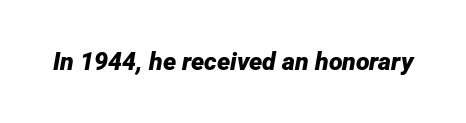
Letters rest on an invisible, unmarked baseline. Compared with typical body copy, the letter spacing here is the same. Rendered with sloped, italic letterforms. Students, this is bold: see how much ink each stroke carries.
